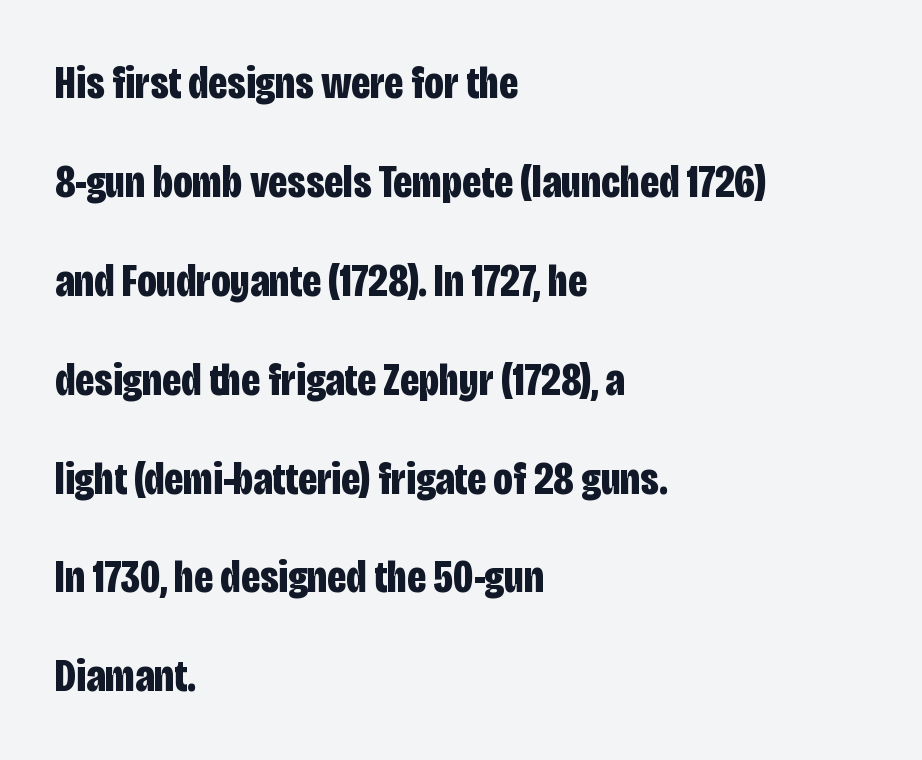
{"serif": "no", "italic": "no", "bold": "yes", "weight": "bold", "width": "condensed", "stroke_contrast": "low", "x_height": "large", "monospaced": "no", "underline": "no", "align": "left", "line_spacing": "loose", "line_spacing_ratio": 2.15, "letter_spacing": "normal", "letter_spacing_em": 0.0, "glyph_px": 46}
